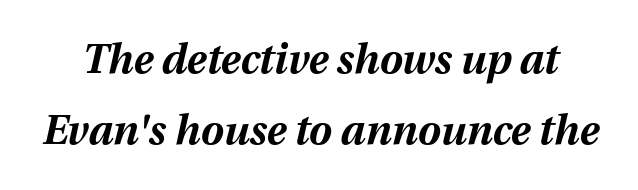
The image shows 41 px bold type, italic (leaning right); set line spacing 1.73x, normal letter spacing, not underlined; medium stroke contrast and a medium x-height.
